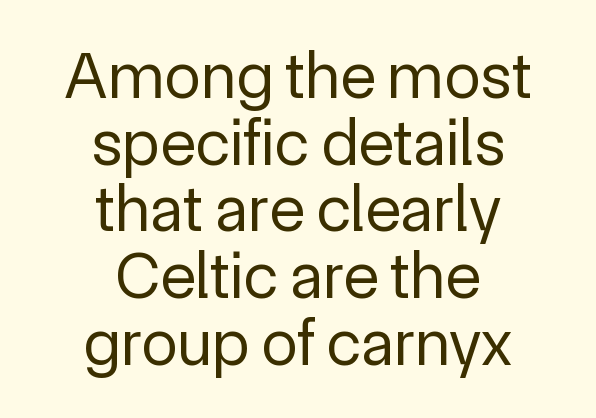
The image shows 66 px regular-weight sans-serif type, upright; set centered, tight line spacing (1.01x), normal letter spacing, not underlined; a medium x-height.
